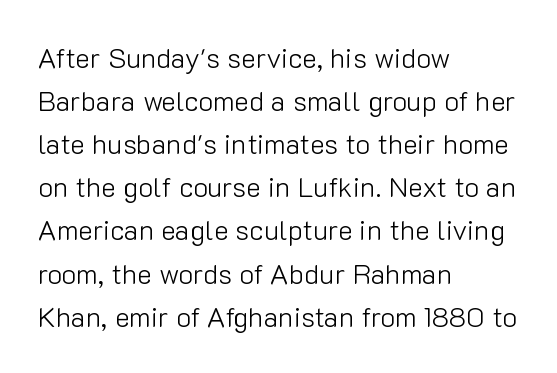
Q: Is the text bold? A: No.
Q: Is the text italic (slanted)? A: No, it is upright.
Q: Is the typeface a serif or a sans-serif typeface? A: Sans-serif.
Q: Is the text underlined? A: No.
Q: How is the paragraph aligned? A: Left-aligned.
Q: Is the spacing between letters normal or unusually wide? A: Normal.
Q: Is the spacing between lines tight, normal or loose? A: Normal.
Q: Width (condensed, normal, or wide)? A: Normal.
Q: Stroke contrast? A: Low.
Q: x-height? A: Medium.
Q: Monospaced? A: No.
